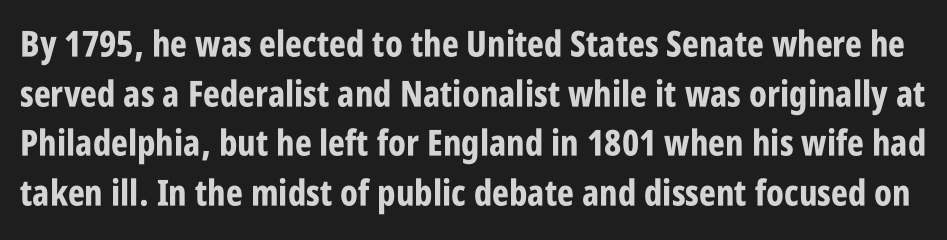
Q: Is the text bold? A: Yes.
Q: Is the text italic (slanted)? A: No, it is upright.
Q: Is the typeface a serif or a sans-serif typeface? A: Sans-serif.
Q: Is the text underlined? A: No.
Q: Is the spacing between letters normal or unusually wide? A: Normal.
Q: Is the spacing between lines tight, normal or loose? A: Normal.
Q: Width (condensed, normal, or wide)? A: Condensed.
Q: Stroke contrast? A: Low.
Q: x-height? A: Large.
Q: Monospaced? A: No.
